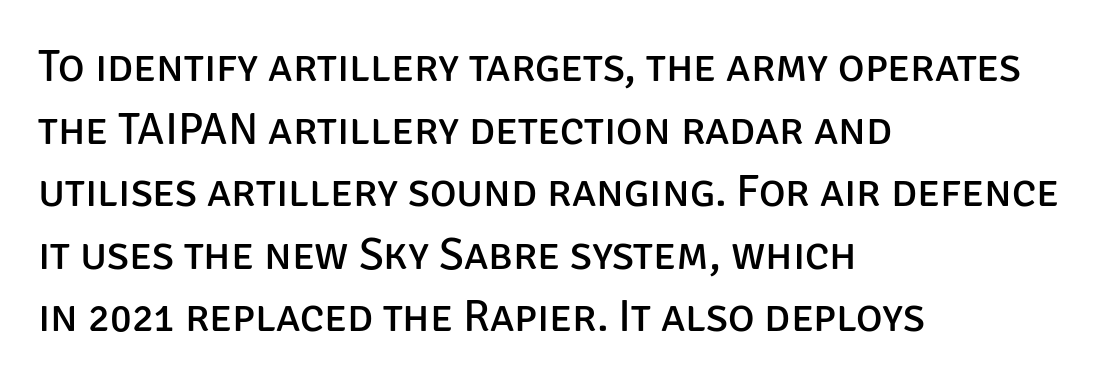
Q: Is the text bold? A: No.
Q: Is the text italic (slanted)? A: No, it is upright.
Q: Is the typeface a serif or a sans-serif typeface? A: Sans-serif.
Q: Is the text underlined? A: No.
Q: How is the paragraph aligned? A: Left-aligned.
Q: Is the spacing between letters normal or unusually wide? A: Normal.
Q: Is the spacing between lines tight, normal or loose? A: Normal.
Q: Width (condensed, normal, or wide)? A: Normal.
Q: Stroke contrast? A: Low.
Q: x-height? A: Large.
Q: Monospaced? A: No.
